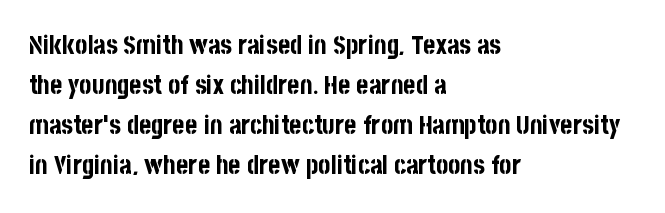
{"italic": "no", "bold": "yes", "underline": "no", "align": "left", "line_spacing": "normal", "line_spacing_ratio": 1.54, "letter_spacing": "normal", "letter_spacing_em": 0.0, "glyph_px": 26}
